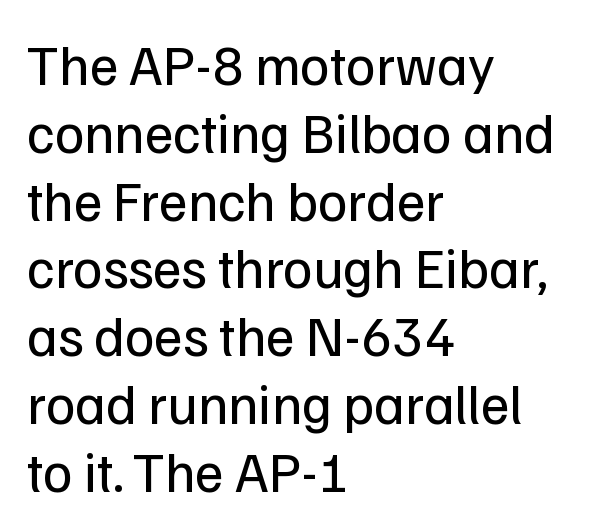
{"serif": "no", "italic": "no", "bold": "no", "weight": "regular", "width": "normal", "stroke_contrast": "low", "x_height": "medium", "monospaced": "no", "underline": "no", "align": "left", "line_spacing_ratio": 1.21, "letter_spacing": "normal", "letter_spacing_em": 0.0, "glyph_px": 56}
